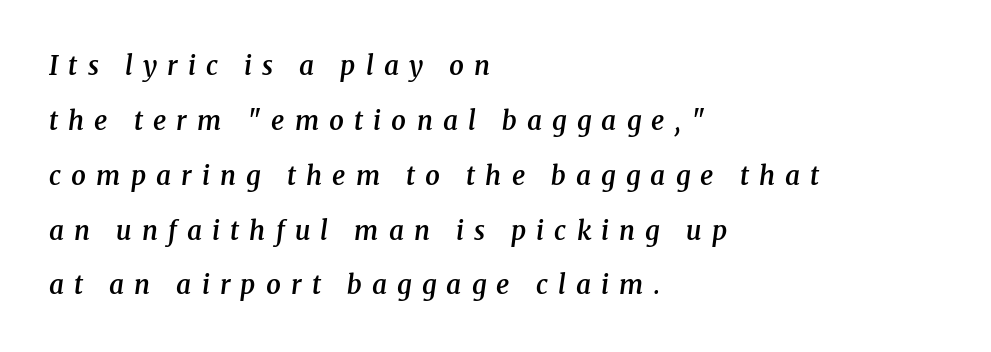
Q: Is the text bold? A: Semi-bold.
Q: Is the text italic (slanted)? A: Yes, it leans right by about 8 degrees.
Q: Is the text underlined? A: No.
Q: How is the paragraph aligned? A: Left-aligned.
Q: Is the spacing between letters normal or unusually wide? A: Unusually wide.
Q: Is the spacing between lines tight, normal or loose? A: Loose.
